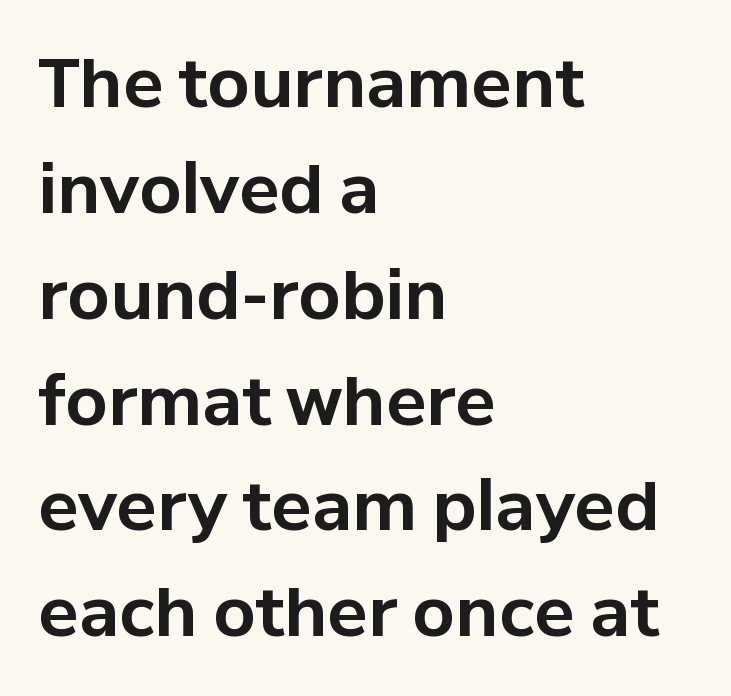
Q: Is the text bold? A: Yes.
Q: Is the text italic (slanted)? A: No, it is upright.
Q: Is the typeface a serif or a sans-serif typeface? A: Sans-serif.
Q: Is the text underlined? A: No.
Q: How is the paragraph aligned? A: Left-aligned.
Q: Is the spacing between letters normal or unusually wide? A: Normal.
Q: Is the spacing between lines tight, normal or loose? A: Normal.
Q: Width (condensed, normal, or wide)? A: Normal.
Q: Stroke contrast? A: Low.
Q: x-height? A: Medium.
Q: Monospaced? A: No.
